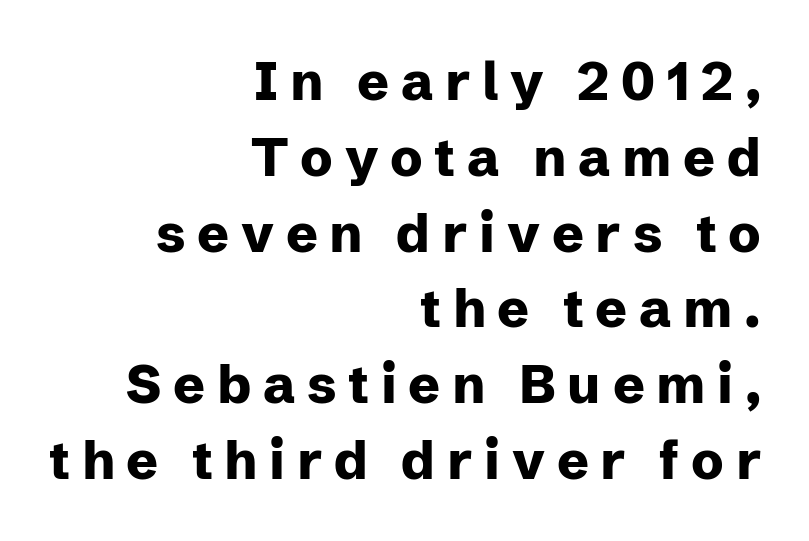
A typesetter would call this proportional, since set widths differ per character. This is the regular roman posture of the typeface. Someone cranked the tracking dial way up on this one. On the weight axis this lands at bold, roughly 700. Font category for this specimen: sans-serif. This rendering uses right alignment, leaving the left contour irregular.
